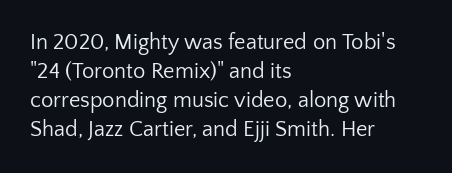
Tall strokes in this sample are plumb rather than angled. The passage shown has conventional tracking throughout. Every row of glyphs begins at an identical x-position on the left. A normal amount of white space separates one row of letters from the next. Type without underlining.
